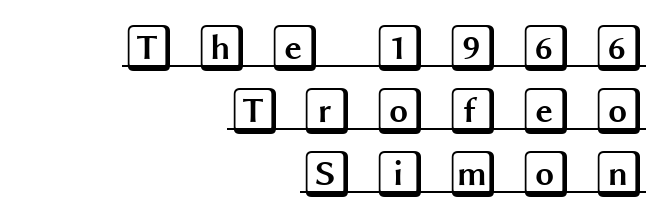
{"italic": "no", "width": "wide", "x_height": "large", "underline": "yes", "align": "right", "line_spacing": "normal", "line_spacing_ratio": 1.31, "letter_spacing": "wide", "letter_spacing_em": 0.42, "glyph_px": 48}
